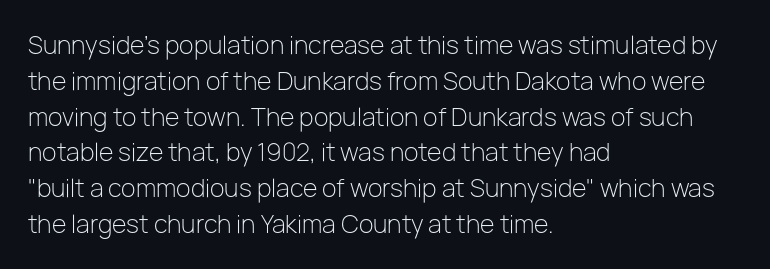
{"italic": "no", "bold": "no", "underline": "no", "align": "left", "line_spacing": "normal", "line_spacing_ratio": 1.49, "letter_spacing": "normal", "letter_spacing_em": 0.0, "glyph_px": 24}
